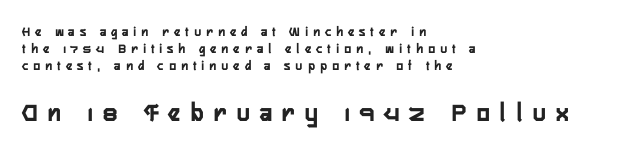
{"italic": "no", "underline": "no", "align": "left", "line_spacing_ratio": 1.2, "letter_spacing": "wide", "letter_spacing_em": 0.38, "larger_block": "second", "size_ratio": 1.93, "glyph_px": 27}
